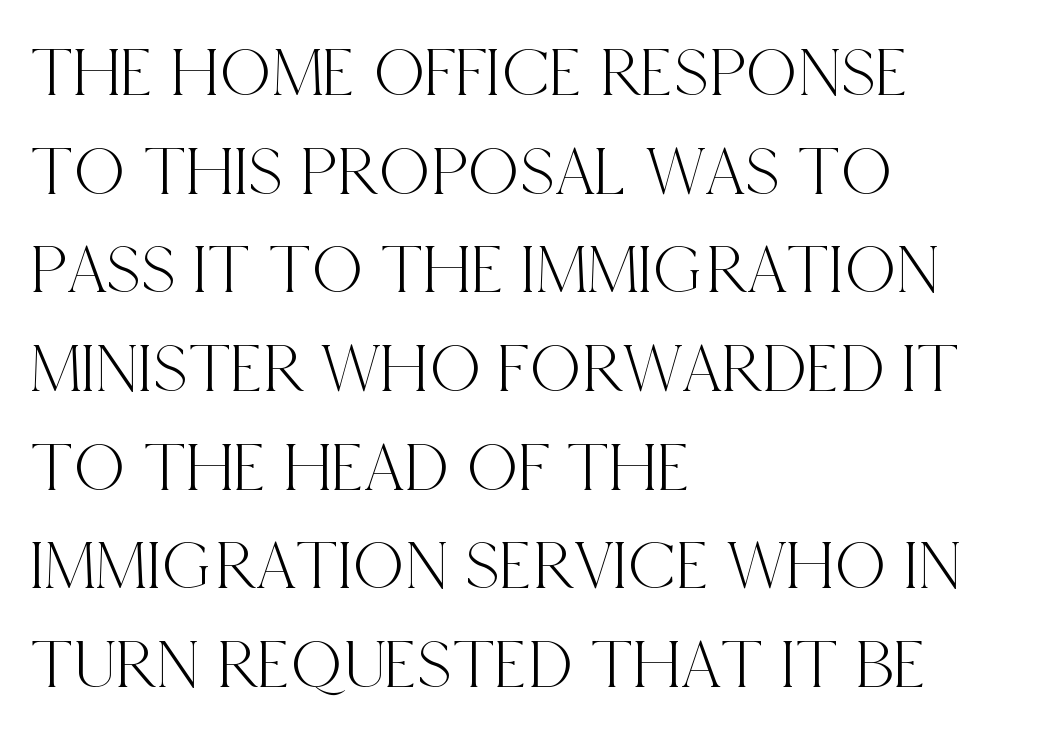
The image shows 71 px condensed serif type, upright; set left-aligned, normal line spacing (1.39x), normal letter spacing, not underlined; a large x-height.
